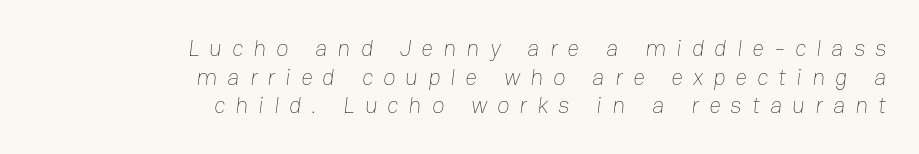
The image shows 23 px text type; set right-aligned, line spacing 1.24x, unusually wide letter spacing (+0.44 em), not underlined.
